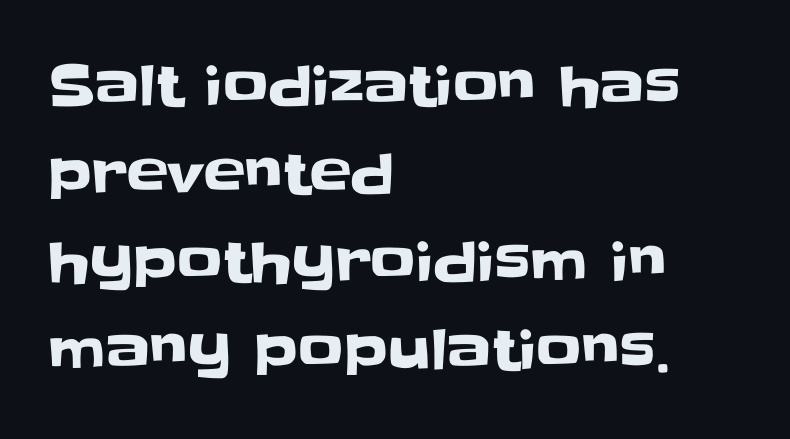
{"serif": "no", "italic": "no", "width": "normal", "stroke_contrast": "low", "x_height": "large", "monospaced": "no", "underline": "no", "align": "left", "line_spacing": "normal", "line_spacing_ratio": 1.57, "letter_spacing": "normal", "letter_spacing_em": 0.0, "glyph_px": 56}
